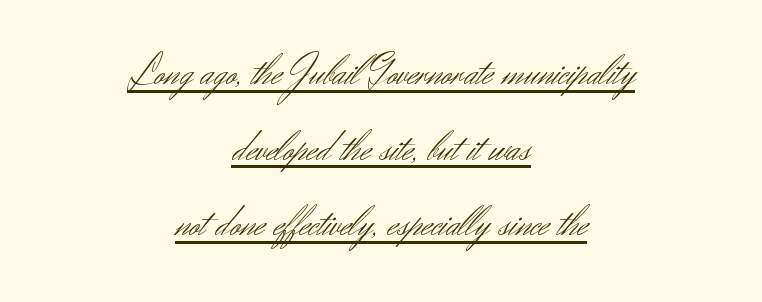
{"serif": "no", "bold": "no", "weight": "light", "width": "normal", "stroke_contrast": "medium", "x_height": "small", "monospaced": "no", "underline": "yes", "align": "center", "line_spacing_ratio": 1.76, "letter_spacing": "normal", "letter_spacing_em": 0.0, "glyph_px": 43}
